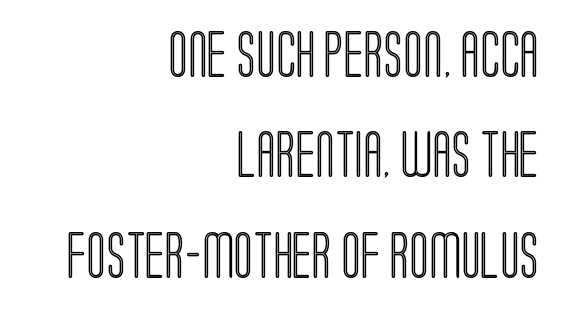
Beneath every word, the page is bare. Visually the block forms a straight wall on the right and a jagged coastline on the left. This sample has the flowing, uneven cadence of proportional lettering. A great deal of white space separates one row of letters from the next. No italicization has been applied; the sample stays upright. There is no visible air inserted between adjacent glyphs.
